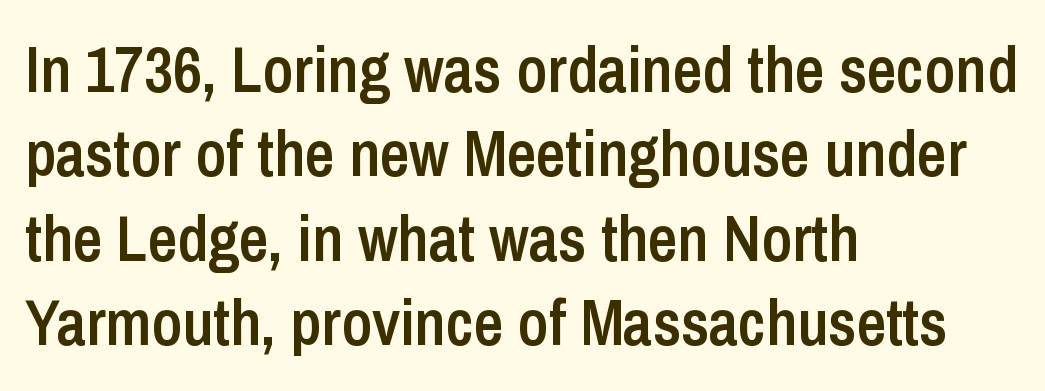
Q: Is the text bold? A: Semi-bold.
Q: Is the text italic (slanted)? A: No, it is upright.
Q: Is the typeface a serif or a sans-serif typeface? A: Sans-serif.
Q: Is the text underlined? A: No.
Q: How is the paragraph aligned? A: Left-aligned.
Q: Is the spacing between letters normal or unusually wide? A: Normal.
Q: Is the spacing between lines tight, normal or loose? A: Normal.
Q: Width (condensed, normal, or wide)? A: Condensed.
Q: Stroke contrast? A: Low.
Q: x-height? A: Medium.
Q: Monospaced? A: No.
